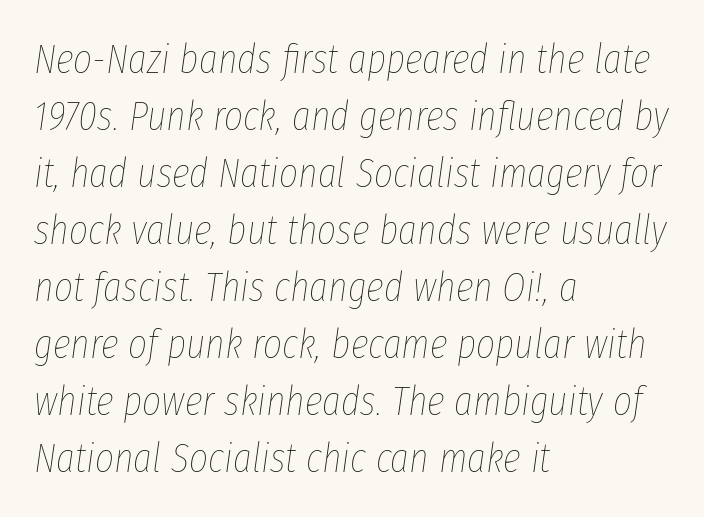
Q: Is the text bold? A: No.
Q: Is the text italic (slanted)? A: Yes, it leans right by about 8 degrees.
Q: Is the text underlined? A: No.
Q: How is the paragraph aligned? A: Left-aligned.
Q: Is the spacing between letters normal or unusually wide? A: Normal.
Q: Is the spacing between lines tight, normal or loose? A: Normal.
Q: Width (condensed, normal, or wide)? A: Condensed.
Q: Stroke contrast? A: Low.
Q: x-height? A: Medium.
Q: Monospaced? A: No.
